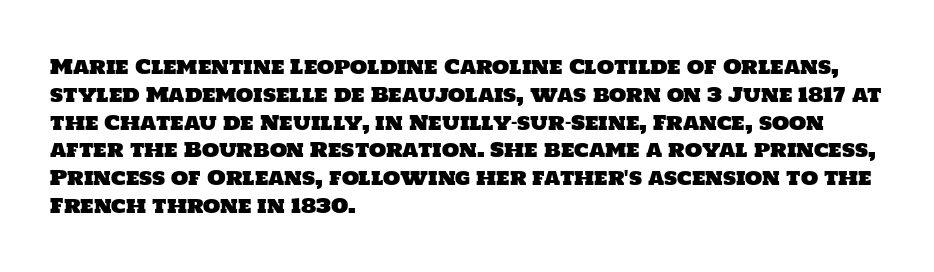
Each line starts at the same left margin while the right side varies. The foot of each line stays bare and open. Summary of vertical rhythm: regular, with standard interline spacing. The passage shown has conventional tracking throughout.
